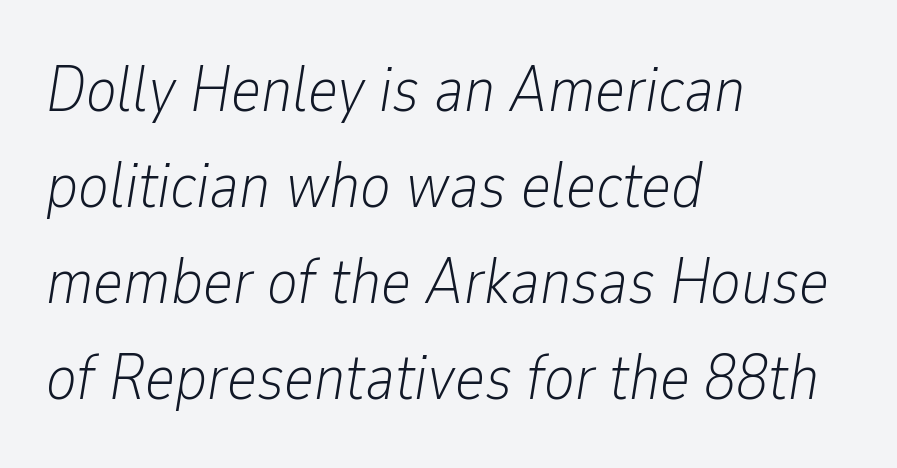
{"italic": "yes", "lean": "right", "slant_degrees": 9, "bold": "no", "weight": "light", "width": "condensed", "stroke_contrast": "low", "x_height": "medium", "monospaced": "no", "underline": "no", "align": "left", "line_spacing": "normal", "line_spacing_ratio": 1.5, "letter_spacing": "normal", "letter_spacing_em": 0.0, "glyph_px": 64}
